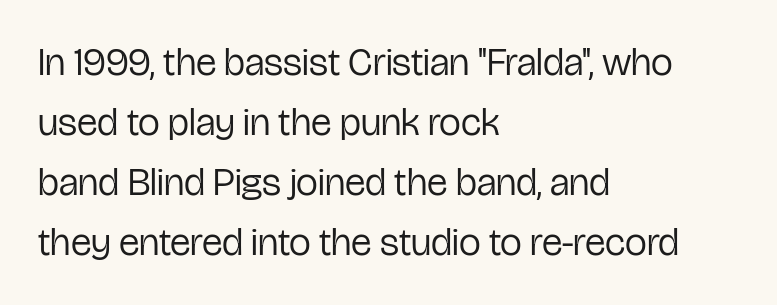
The image shows 39 px regular-weight, condensed sans-serif type, upright; set left-aligned, normal line spacing (1.54x), normal letter spacing, not underlined; low stroke contrast and a medium x-height.
